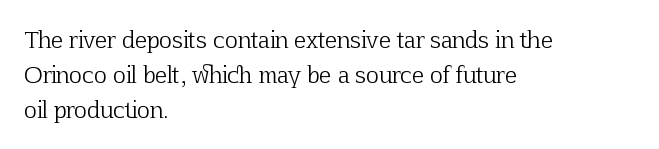
{"italic": "no", "bold": "no", "underline": "no", "align": "left", "line_spacing": "normal", "line_spacing_ratio": 1.6, "letter_spacing": "normal", "letter_spacing_em": 0.0, "glyph_px": 22}
